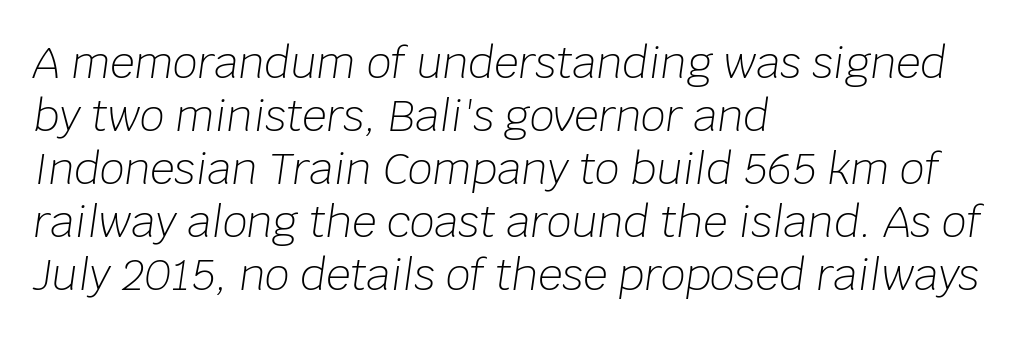
The image shows 43 px light type, italic (leaning right); set left-aligned, line spacing 1.23x, normal letter spacing, not underlined; low stroke contrast and a large x-height.
